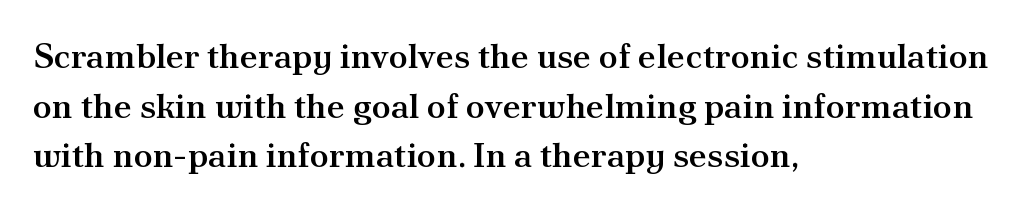
Q: Is the text bold? A: Semi-bold.
Q: Is the text italic (slanted)? A: No, it is upright.
Q: Is the typeface a serif or a sans-serif typeface? A: Serif.
Q: Is the text underlined? A: No.
Q: How is the paragraph aligned? A: Left-aligned.
Q: Is the spacing between letters normal or unusually wide? A: Normal.
Q: Is the spacing between lines tight, normal or loose? A: Normal.
Q: Width (condensed, normal, or wide)? A: Normal.
Q: Stroke contrast? A: Medium.
Q: x-height? A: Small.
Q: Monospaced? A: No.
